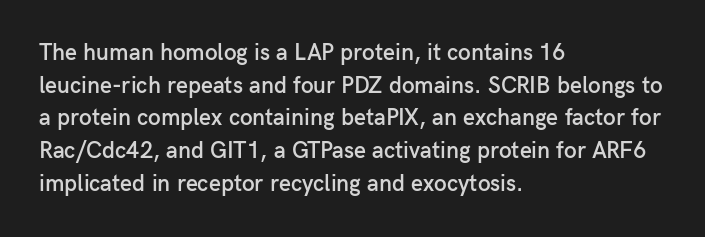
A classic flush-left, rag-right setting is used for this passage. Inter-character spacing is left at the font's built-in metrics. Notice how descenders clear the ascenders below comfortably — that's standard leading. Stroke thickness is moderately raised; the sample reads as semibold. Quick note: underline off.
